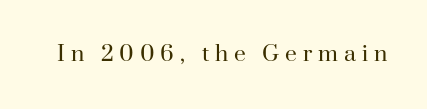
Q: Is the text bold? A: No.
Q: Is the text italic (slanted)? A: No, it is upright.
Q: Is the text underlined? A: No.
Q: Is the spacing between letters normal or unusually wide? A: Unusually wide.
